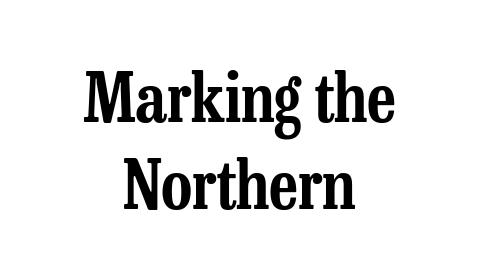
{"serif": "yes", "italic": "no", "width": "condensed", "stroke_contrast": "low", "x_height": "medium", "monospaced": "no", "underline": "no", "align": "center", "line_spacing": "normal", "line_spacing_ratio": 1.28, "letter_spacing": "normal", "letter_spacing_em": 0.0, "glyph_px": 68}
